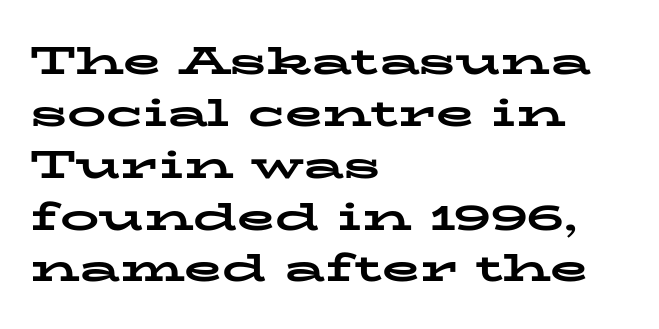
{"serif": "yes", "italic": "no", "bold": "yes", "weight": "bold", "width": "wide", "stroke_contrast": "low", "x_height": "medium", "monospaced": "no", "underline": "no", "align": "left", "line_spacing": "normal", "line_spacing_ratio": 1.33, "letter_spacing": "normal", "letter_spacing_em": 0.0, "glyph_px": 39}
